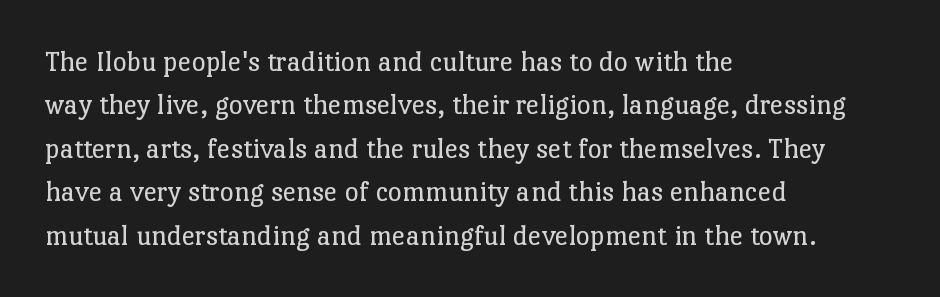
When letters stand straight like this, we call the style roman or upright. Whoever set this chose a conventional vertical rhythm. The gaps between neighbouring characters are ordinary and unremarkable. The foot of each line stays bare and open. The lines in this sample share a left origin and differ only in where they stop.
